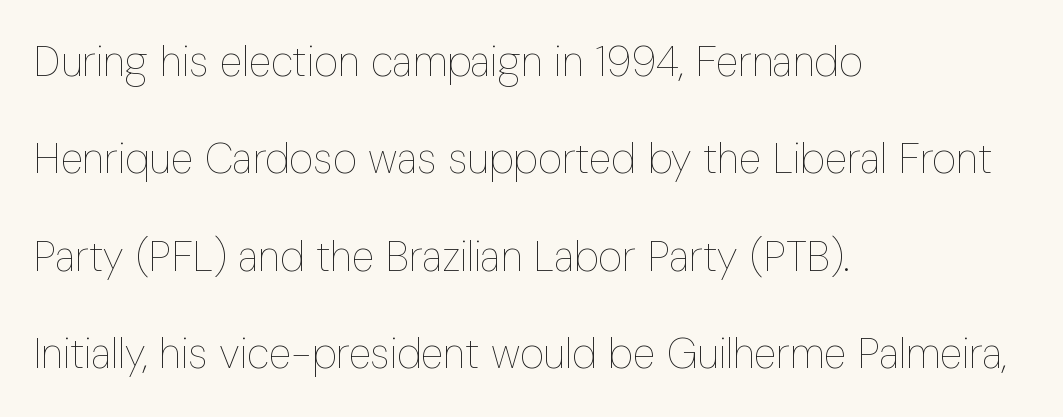
The lines are quadded left. This sample trades compactness for vertical openness between lines. Vertical strokes here are truly vertical. Do the characters align in a grid? No, the font is proportional. The weight tops out at a normal text grade.
